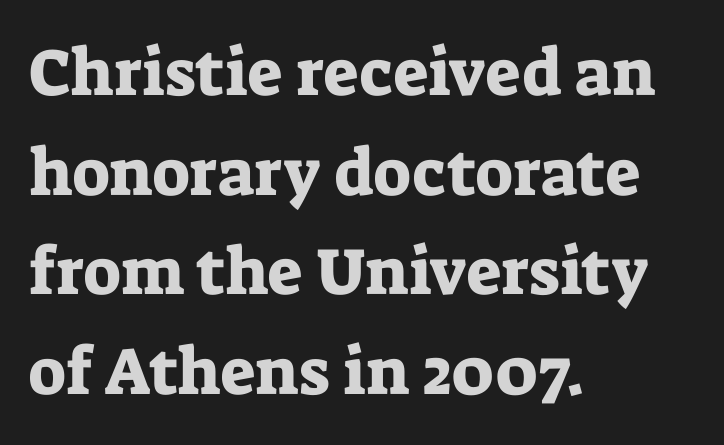
The image shows 66 px serif type, upright; set left-aligned, normal line spacing (1.51x), normal letter spacing, not underlined; low stroke contrast and a medium x-height.
